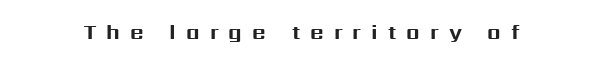
Q: Is the text bold? A: Yes.
Q: Is the text italic (slanted)? A: No, it is upright.
Q: Is the text underlined? A: No.
Q: Is the spacing between letters normal or unusually wide? A: Unusually wide.
